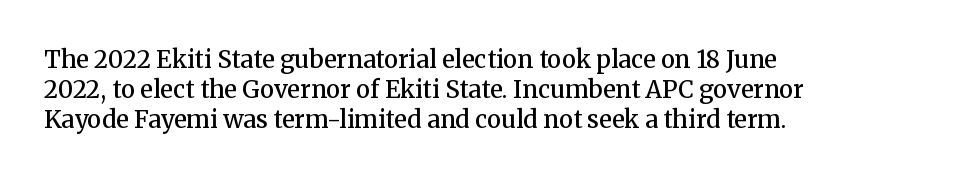
Q: Is the text bold? A: Semi-bold.
Q: Is the text italic (slanted)? A: No, it is upright.
Q: Is the text underlined? A: No.
Q: How is the paragraph aligned? A: Left-aligned.
Q: Is the spacing between letters normal or unusually wide? A: Normal.
